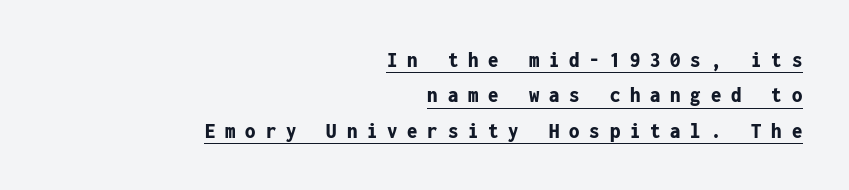
The lettering stays uniformly vertical, giving the passage a roman look. A typesetter would call this leading conventional body-copy spacing. The face used here is rendered with a markedly widened letterfit. Caption: bold face, heavy strokes. A student would call this right alignment; a typographer would say flush right, rag left. Notice how a bar underscores the lettering throughout.
